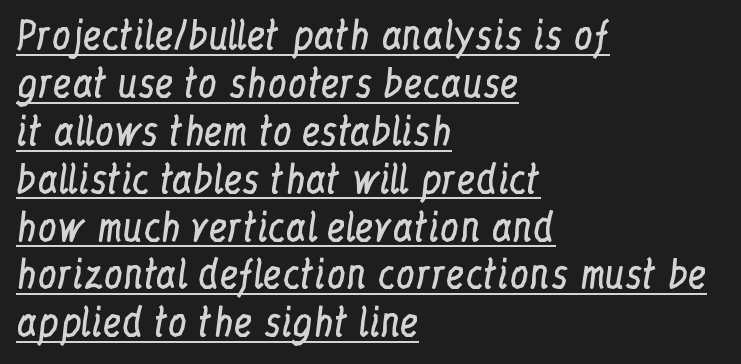
{"serif": "yes", "bold": "no", "weight": "regular", "width": "condensed", "stroke_contrast": "low", "x_height": "medium", "monospaced": "no", "underline": "yes", "align": "left", "line_spacing": "normal", "line_spacing_ratio": 1.26, "letter_spacing": "normal", "letter_spacing_em": 0.0, "glyph_px": 38}
